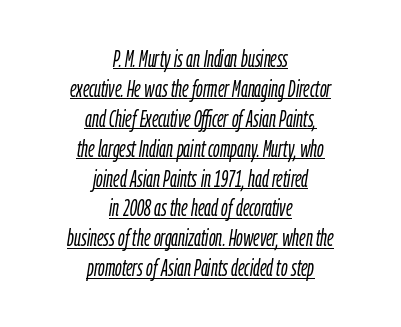
The image shows 23 px text type, italic (leaning right); set centered, normal line spacing (1.3x), normal letter spacing, underlined.
